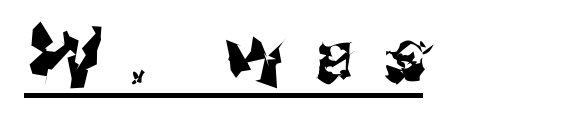
Q: Is the typeface a serif or a sans-serif typeface? A: Sans-serif.
Q: Is the text underlined? A: Yes.
Q: Is the spacing between letters normal or unusually wide? A: Unusually wide.
Q: Width (condensed, normal, or wide)? A: Normal.
Q: Stroke contrast? A: Medium.
Q: x-height? A: Medium.
Q: Monospaced? A: No.
